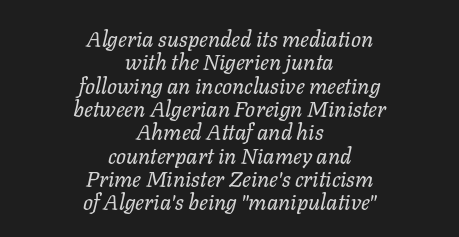
No chunkiness to these letters — they're not bold. Interline gaps are noticeably narrow in this sample. Spacing between characters is what you'd get straight out of the box. The specimen omits any rule beneath the text block's lines. The lettering tilts uniformly, giving the passage an italic look. Notice how the passage keeps no hard edge, just a central spine.
